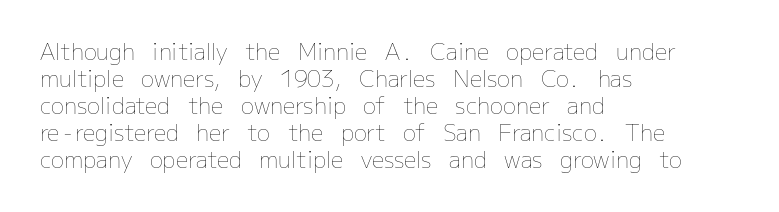
The image shows 22 px text type, upright; set left-aligned, line spacing 1.23x, normal letter spacing, not underlined.
